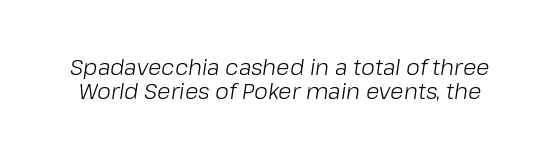
{"italic": "yes", "lean": "right", "slant_degrees": 8, "bold": "no", "underline": "no", "line_spacing": "tight", "line_spacing_ratio": 1.08, "letter_spacing": "normal", "letter_spacing_em": 0.0, "glyph_px": 22}
